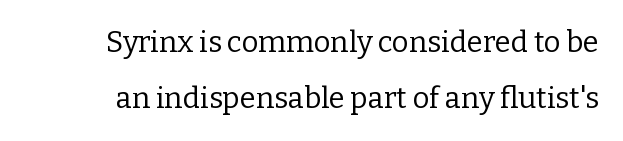
Q: Is the text bold? A: No.
Q: Is the text italic (slanted)? A: No, it is upright.
Q: Is the typeface a serif or a sans-serif typeface? A: Serif.
Q: Is the text underlined? A: No.
Q: Is the spacing between letters normal or unusually wide? A: Normal.
Q: Is the spacing between lines tight, normal or loose? A: Loose.
Q: Width (condensed, normal, or wide)? A: Normal.
Q: Stroke contrast? A: Low.
Q: x-height? A: Medium.
Q: Monospaced? A: No.
